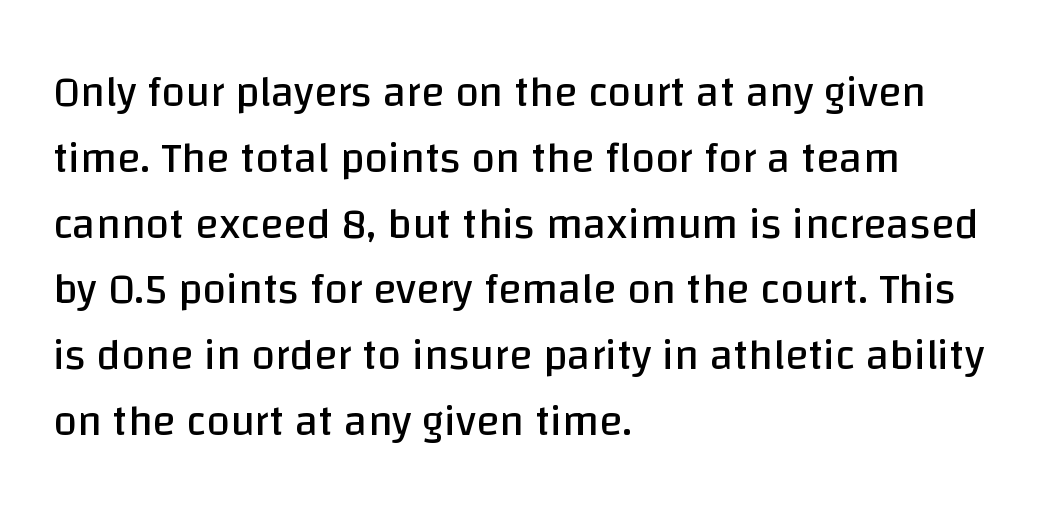
This rendering features lettering with no underline. Default kerning and tracking; the words read as compact shapes. Caption: face not bold, strokes unweighted. Spacing verdict: proportional, widths tailored to each character.
